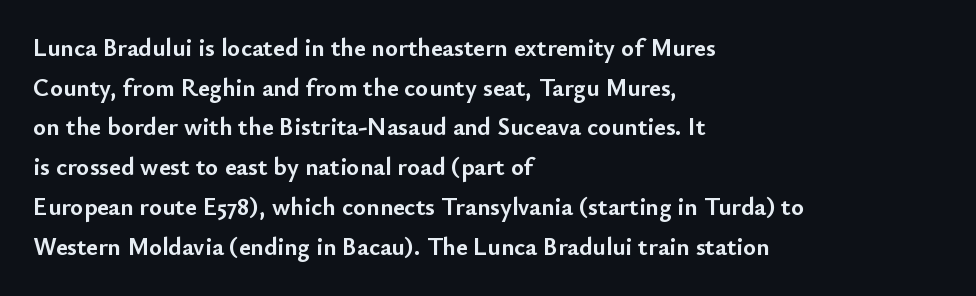
{"italic": "no", "bold": "yes", "underline": "no", "align": "left", "line_spacing": "normal", "line_spacing_ratio": 1.59, "letter_spacing": "normal", "letter_spacing_em": 0.0, "glyph_px": 25}
